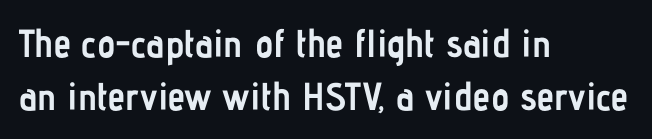
The image shows 39 px semibold, condensed sans-serif type, upright; set left-aligned, normal line spacing (1.35x), normal letter spacing, not underlined; low stroke contrast and a medium x-height.
